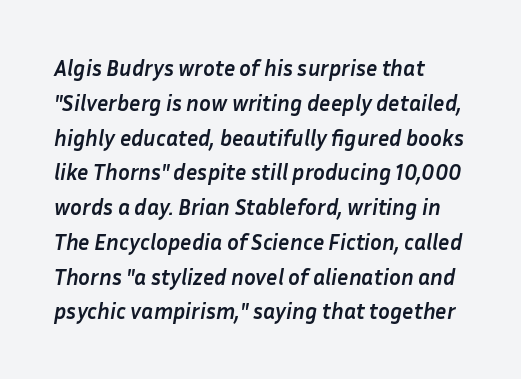
Q: Is the text bold? A: Yes.
Q: Is the text italic (slanted)? A: Yes, it leans right by about 10 degrees.
Q: Is the text underlined? A: No.
Q: How is the paragraph aligned? A: Left-aligned.
Q: Is the spacing between letters normal or unusually wide? A: Normal.
Q: Is the spacing between lines tight, normal or loose? A: Normal.
